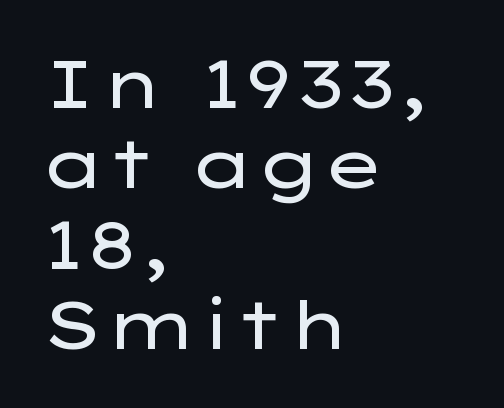
Q: Is the text bold? A: No.
Q: Is the text italic (slanted)? A: No, it is upright.
Q: Is the typeface a serif or a sans-serif typeface? A: Sans-serif.
Q: Is the text underlined? A: No.
Q: How is the paragraph aligned? A: Left-aligned.
Q: Is the spacing between letters normal or unusually wide? A: Normal.
Q: Width (condensed, normal, or wide)? A: Wide.
Q: Stroke contrast? A: Low.
Q: x-height? A: Medium.
Q: Monospaced? A: No.
